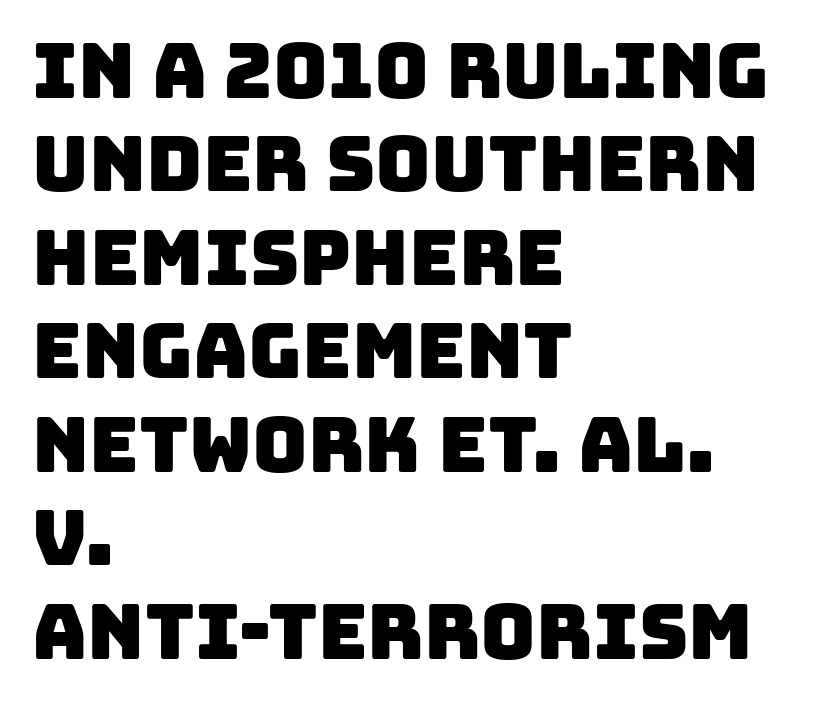
{"serif": "no", "width": "normal", "stroke_contrast": "low", "x_height": "large", "monospaced": "no", "underline": "no", "align": "left", "line_spacing_ratio": 1.23, "letter_spacing": "normal", "letter_spacing_em": 0.0, "glyph_px": 76}
